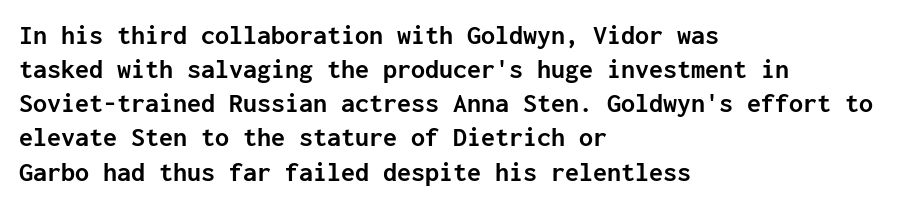
The rendering anchors every line to the left-hand side. Rule under the text: the space is simply empty. Here the designer chose a console-style face with uniform glyph widths. Is there any slant? The stems are plumb.
